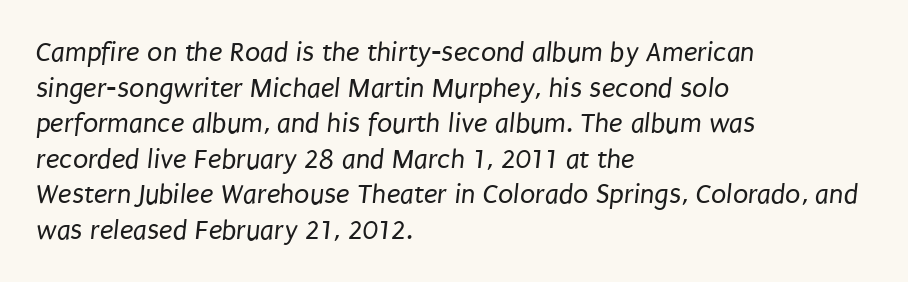
The passage shown is not bold in any degree. Reading down the column, the eye jumps a familiar distance to each next line. Honestly, there is no underline to notice here at all. Think of a printed novel: that variable character pitch is what you see here.
